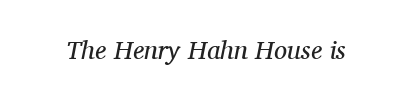
The image shows 26 px text type, italic (leaning right); set normal letter spacing, not underlined.
